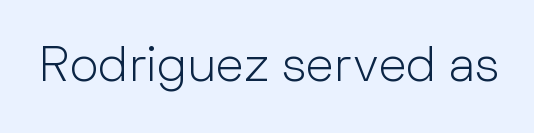
{"serif": "no", "italic": "no", "bold": "no", "weight": "light", "width": "normal", "stroke_contrast": "low", "x_height": "medium", "monospaced": "no", "underline": "no", "letter_spacing": "normal", "letter_spacing_em": 0.0, "glyph_px": 49}
